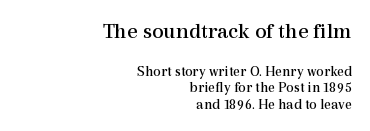
Posture: straight, roman, zero tilt. The block of text is dense from top to bottom, with scant space between rows. Each line ends at the same right margin while the left side varies. The passage shown has conventional tracking throughout.
